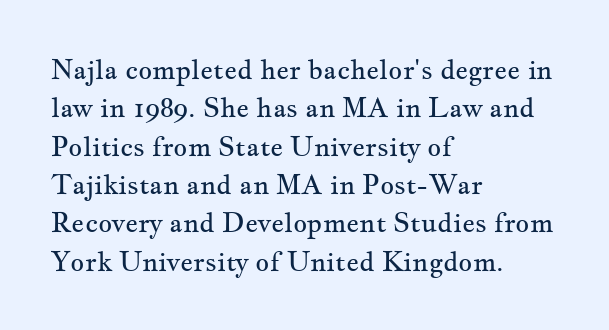
{"italic": "no", "bold": "no", "underline": "no", "align": "left", "line_spacing": "normal", "line_spacing_ratio": 1.42, "letter_spacing": "normal", "letter_spacing_em": 0.0, "glyph_px": 27}
